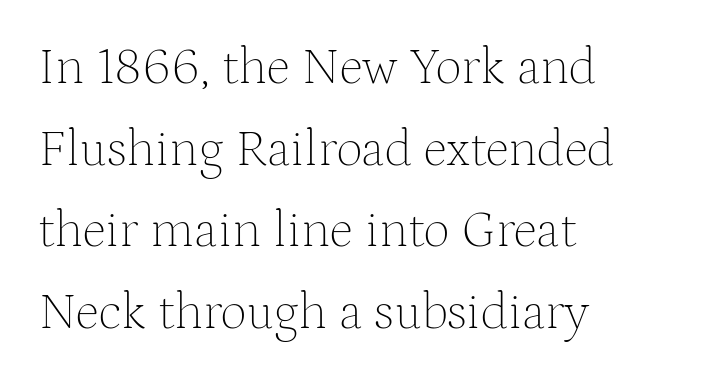
Q: Is the text bold? A: No.
Q: Is the text italic (slanted)? A: No, it is upright.
Q: Is the typeface a serif or a sans-serif typeface? A: Serif.
Q: Is the text underlined? A: No.
Q: How is the paragraph aligned? A: Left-aligned.
Q: Is the spacing between letters normal or unusually wide? A: Normal.
Q: Is the spacing between lines tight, normal or loose? A: Normal.
Q: Width (condensed, normal, or wide)? A: Normal.
Q: Stroke contrast? A: Medium.
Q: x-height? A: Medium.
Q: Monospaced? A: No.
